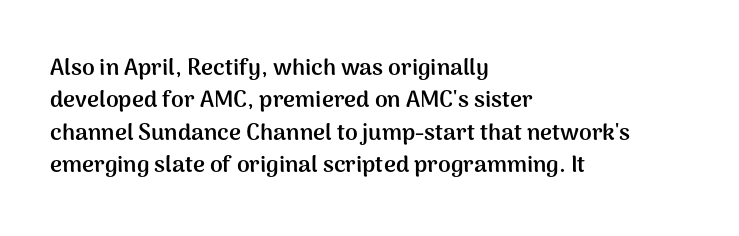
The space directly below the letters is spotless. A dark, heavy texture on the line: the type is bold. Every row of glyphs begins at an identical x-position on the left. Posture: vertical.
